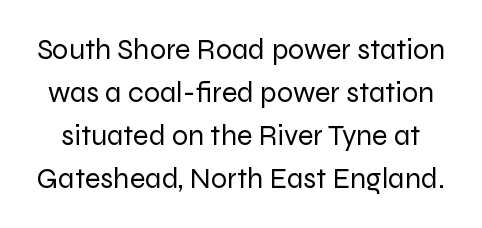
The image shows 29 px regular-weight sans-serif type, upright; set normal line spacing (1.48x), normal letter spacing, not underlined; low stroke contrast and a medium x-height.
